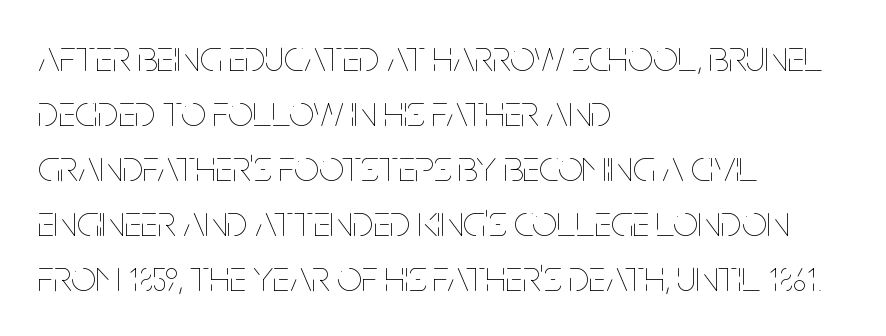
The image shows 44 px thin, condensed type, upright; set left-aligned, normal line spacing (1.25x), normal letter spacing, not underlined; low stroke contrast and a large x-height.
